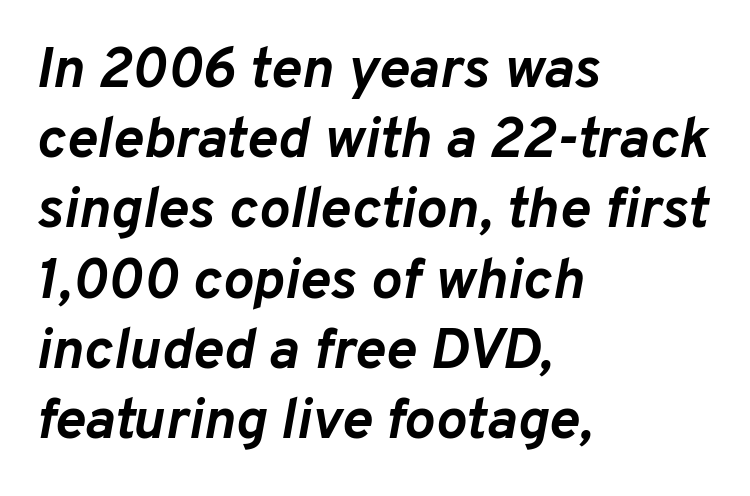
The image shows 58 px semibold type, italic (leaning right); set left-aligned, line spacing 1.21x, normal letter spacing, not underlined; low stroke contrast and a medium x-height.
